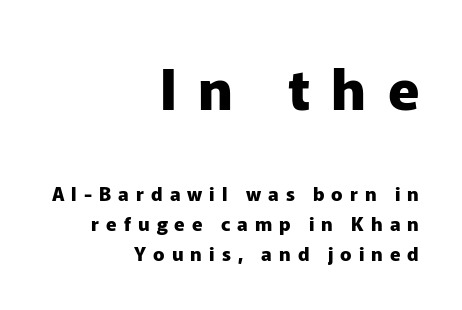
Q: Is the text bold? A: Yes.
Q: Is the text italic (slanted)? A: No, it is upright.
Q: Is the typeface a serif or a sans-serif typeface? A: Sans-serif.
Q: Is the text underlined? A: No.
Q: How is the paragraph aligned? A: Right-aligned.
Q: Is the spacing between letters normal or unusually wide? A: Unusually wide.
Q: Is the spacing between lines tight, normal or loose? A: Normal.
Q: Which block of text is set in a larger size, the first (top) or the second (bottom)? A: The first (top) one.
Q: Width (condensed, normal, or wide)? A: Normal.
Q: Stroke contrast? A: Low.
Q: x-height? A: Medium.
Q: Monospaced? A: No.
